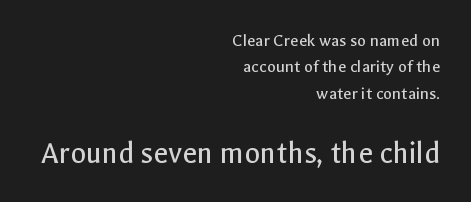
The space directly below the letters is spotless. Nothing unusual about the tracking: characters are spaced as the font intends. Is there much room between lines? A standard amount, neither cramped nor airy. A flush-right, rag-left setting is used for this passage.
